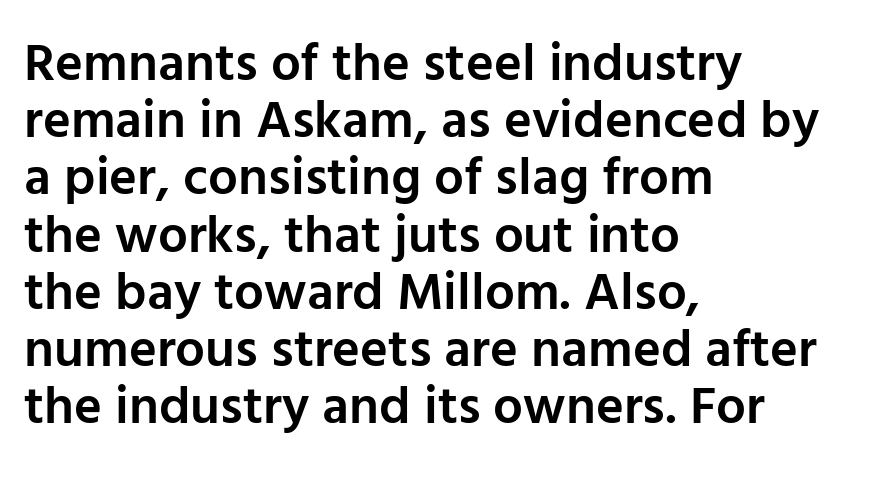
Q: Is the text bold? A: Semi-bold.
Q: Is the text italic (slanted)? A: No, it is upright.
Q: Is the typeface a serif or a sans-serif typeface? A: Sans-serif.
Q: Is the text underlined? A: No.
Q: How is the paragraph aligned? A: Left-aligned.
Q: Is the spacing between letters normal or unusually wide? A: Normal.
Q: Is the spacing between lines tight, normal or loose? A: Tight.
Q: Width (condensed, normal, or wide)? A: Normal.
Q: Stroke contrast? A: Low.
Q: x-height? A: Medium.
Q: Monospaced? A: No.
